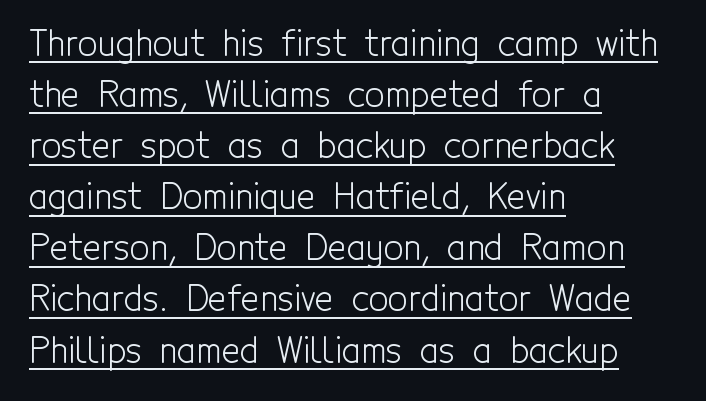
The image shows 35 px light, condensed sans-serif type, upright; set left-aligned, normal line spacing (1.46x), normal letter spacing, underlined; a medium x-height.
